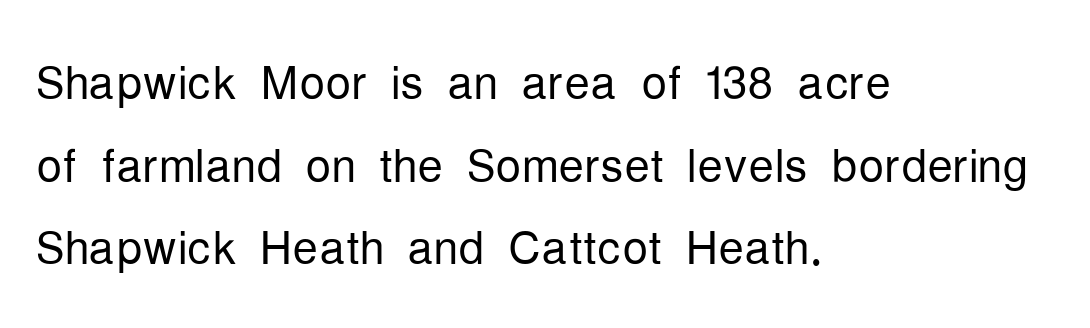
The image shows 64 px light, condensed sans-serif type, upright; set left-aligned, normal line spacing (1.29x), normal letter spacing, not underlined; low stroke contrast and a medium x-height.
